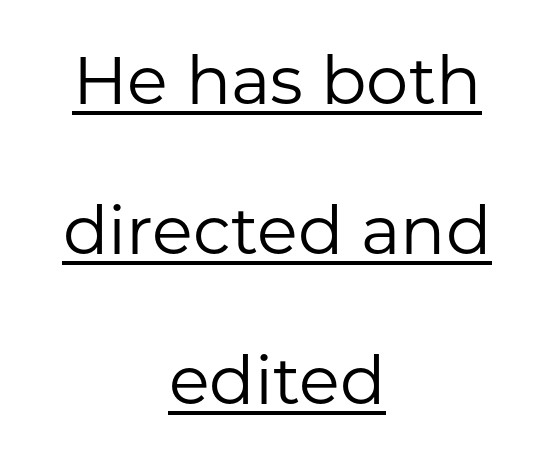
This reads as an unemphasized weight, regular at the heaviest. The type family on display is of the sans-serif kind. Glyph-to-glyph distance matches everyday printed text. The letters advance in unequal steps, a hallmark of proportional type. The leading is generous, giving the passage an open texture.
